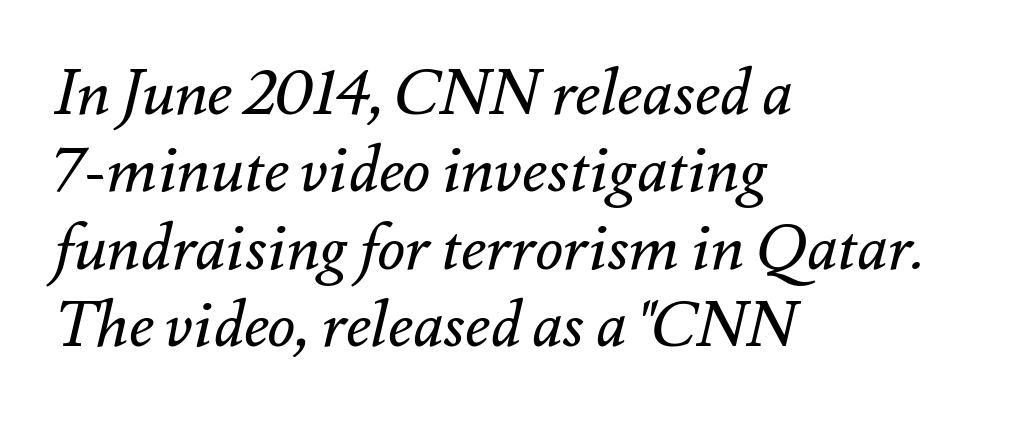
{"italic": "yes", "lean": "right", "slant_degrees": 12, "bold": "no", "weight": "regular", "width": "normal", "stroke_contrast": "medium", "x_height": "small", "monospaced": "no", "underline": "no", "align": "left", "line_spacing_ratio": 1.21, "letter_spacing": "normal", "letter_spacing_em": 0.0, "glyph_px": 64}
